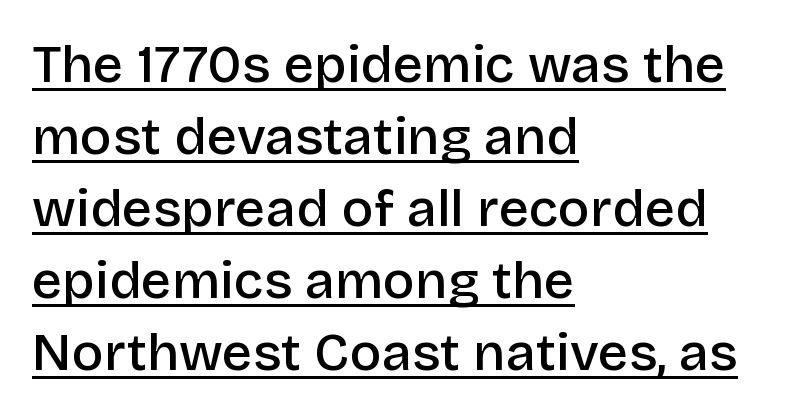
Q: Is the text bold? A: Semi-bold.
Q: Is the text italic (slanted)? A: No, it is upright.
Q: Is the typeface a serif or a sans-serif typeface? A: Sans-serif.
Q: Is the text underlined? A: Yes.
Q: How is the paragraph aligned? A: Left-aligned.
Q: Is the spacing between letters normal or unusually wide? A: Normal.
Q: Is the spacing between lines tight, normal or loose? A: Normal.
Q: Width (condensed, normal, or wide)? A: Normal.
Q: Stroke contrast? A: Low.
Q: x-height? A: Large.
Q: Monospaced? A: No.
